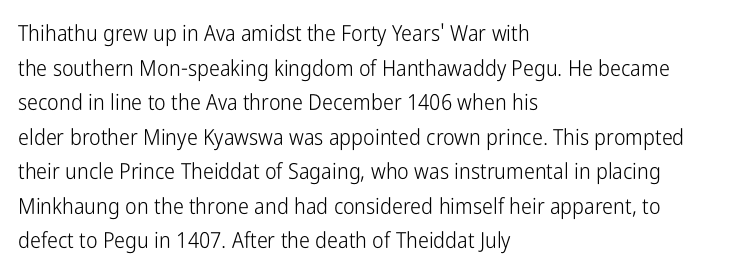
Q: Is the text bold? A: No.
Q: Is the text italic (slanted)? A: No, it is upright.
Q: Is the text underlined? A: No.
Q: How is the paragraph aligned? A: Left-aligned.
Q: Is the spacing between letters normal or unusually wide? A: Normal.
Q: Is the spacing between lines tight, normal or loose? A: Normal.
